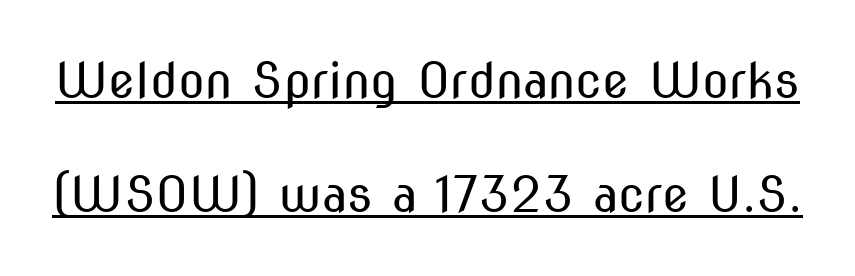
Type style note: lacks serifs. Stems here are at most as thick as an everyday book face. Descenders here cross a horizontal rule under the line. In terms of letterspacing, this is plain default setting.
